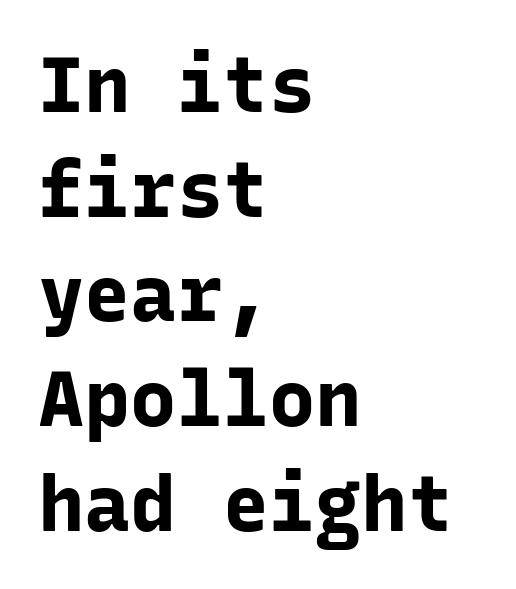
Q: Is the text bold? A: Yes.
Q: Is the text italic (slanted)? A: No, it is upright.
Q: Is the typeface a serif or a sans-serif typeface? A: Sans-serif.
Q: Is the text underlined? A: No.
Q: How is the paragraph aligned? A: Left-aligned.
Q: Is the spacing between letters normal or unusually wide? A: Normal.
Q: Is the spacing between lines tight, normal or loose? A: Normal.
Q: Width (condensed, normal, or wide)? A: Normal.
Q: Stroke contrast? A: Low.
Q: x-height? A: Medium.
Q: Monospaced? A: Yes.
